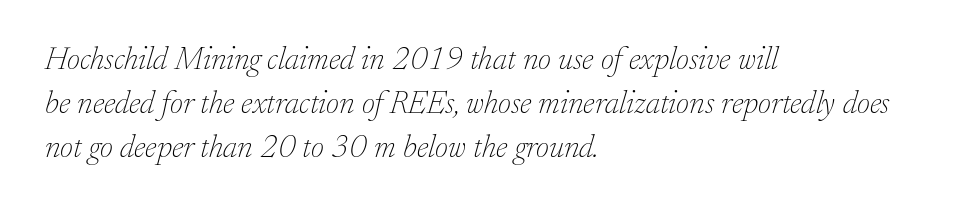
Q: Is the text bold? A: No.
Q: Is the text italic (slanted)? A: Yes, it leans right by about 17 degrees.
Q: Is the typeface a serif or a sans-serif typeface? A: Serif.
Q: Is the text underlined? A: No.
Q: How is the paragraph aligned? A: Left-aligned.
Q: Is the spacing between letters normal or unusually wide? A: Normal.
Q: Is the spacing between lines tight, normal or loose? A: Normal.
Q: Width (condensed, normal, or wide)? A: Normal.
Q: Stroke contrast? A: Low.
Q: x-height? A: Small.
Q: Monospaced? A: No.
